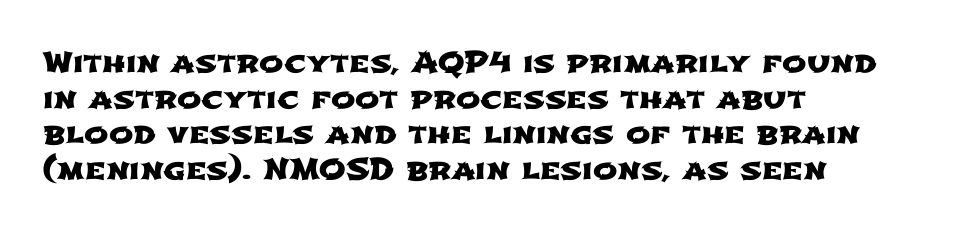
Q: Is the typeface a serif or a sans-serif typeface? A: Sans-serif.
Q: Is the text underlined? A: No.
Q: How is the paragraph aligned? A: Left-aligned.
Q: Is the spacing between letters normal or unusually wide? A: Normal.
Q: Width (condensed, normal, or wide)? A: Wide.
Q: Stroke contrast? A: Low.
Q: x-height? A: Medium.
Q: Monospaced? A: No.
